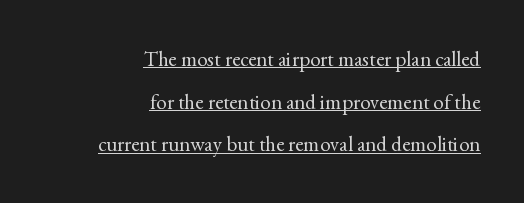
Vertical spacing — loose. No extra ink here — the face is not bold. Each line ends at the same right margin while the left side varies. Compared with undecorated copy, this sample adds a rule below the words. The lettering holds an erect, upright posture throughout. Here the glyphs are tracked normally, forming tight word shapes.
